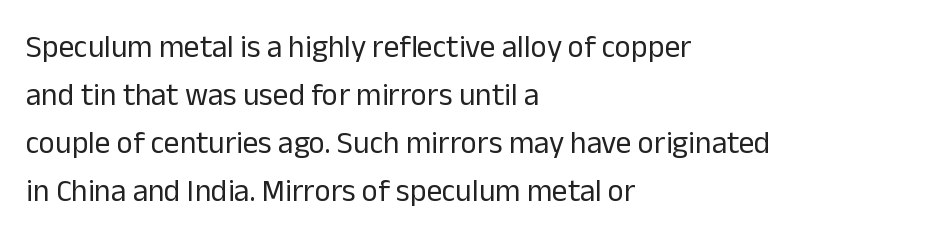
The foot of each line stays bare and open. Heft: none added — not bold. The passage shown is typed in a proportional face where columns would drift. The letters carry no serifs — their stems end cleanly without finishing strokes.
